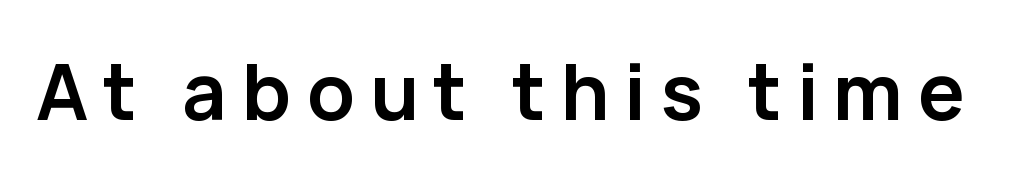
The image shows 78 px semibold sans-serif type, upright; set not underlined; low stroke contrast and a medium x-height.
